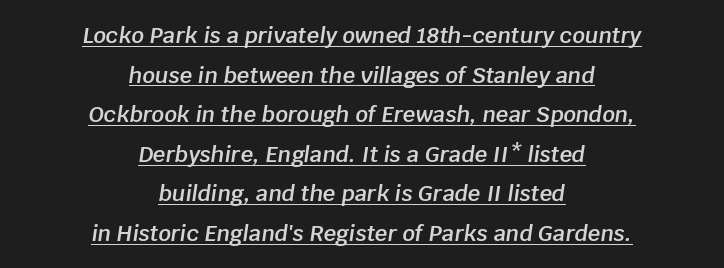
The image shows 22 px text type, italic (leaning right); set centered, line spacing 1.8x, normal letter spacing, underlined.
